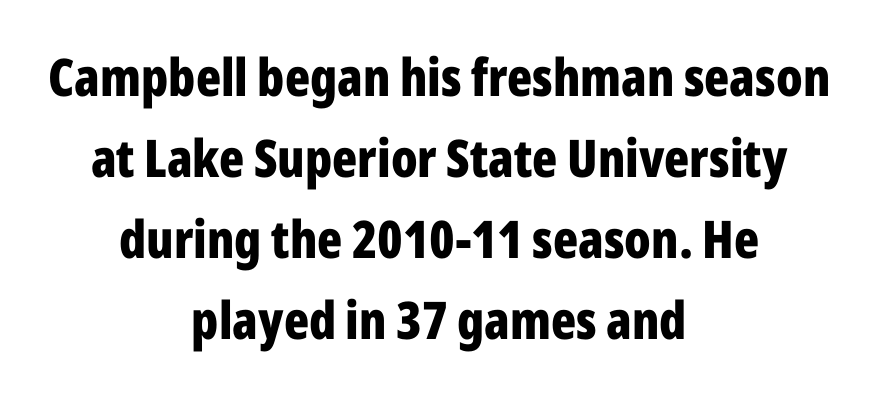
Q: Is the text bold? A: Yes.
Q: Is the text italic (slanted)? A: No, it is upright.
Q: Is the typeface a serif or a sans-serif typeface? A: Sans-serif.
Q: Is the text underlined? A: No.
Q: How is the paragraph aligned? A: Centered.
Q: Is the spacing between letters normal or unusually wide? A: Normal.
Q: Is the spacing between lines tight, normal or loose? A: Normal.
Q: Width (condensed, normal, or wide)? A: Condensed.
Q: Stroke contrast? A: Low.
Q: x-height? A: Medium.
Q: Monospaced? A: No.
